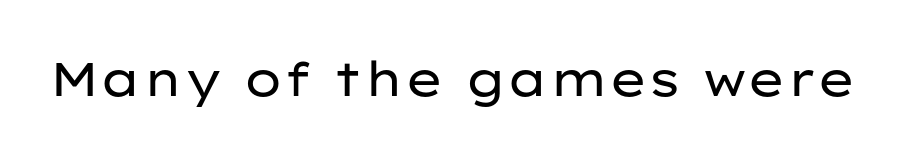
{"serif": "no", "italic": "no", "bold": "no", "weight": "regular", "width": "wide", "stroke_contrast": "low", "x_height": "medium", "monospaced": "no", "underline": "no", "letter_spacing": "normal", "letter_spacing_em": 0.0, "glyph_px": 47}
